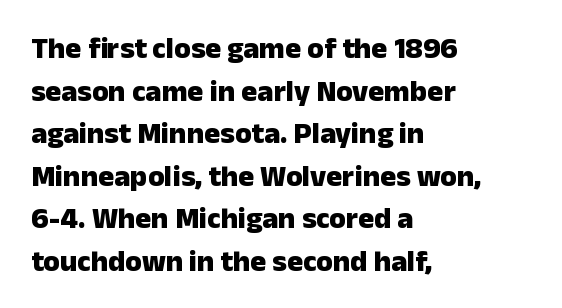
{"serif": "no", "italic": "no", "bold": "yes", "weight": "heavy", "width": "normal", "stroke_contrast": "low", "x_height": "medium", "monospaced": "no", "underline": "no", "align": "left", "line_spacing": "normal", "line_spacing_ratio": 1.42, "letter_spacing": "normal", "letter_spacing_em": 0.0, "glyph_px": 30}
